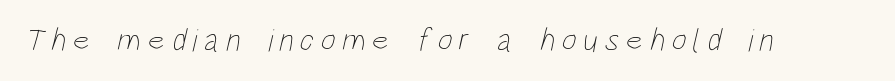
No heavy texture on the line: the type isn't bold. A typesetter would call this proportional, since set widths differ per character. Check under the words: just untouched page. The gaps between neighbouring characters are conspicuously large.
